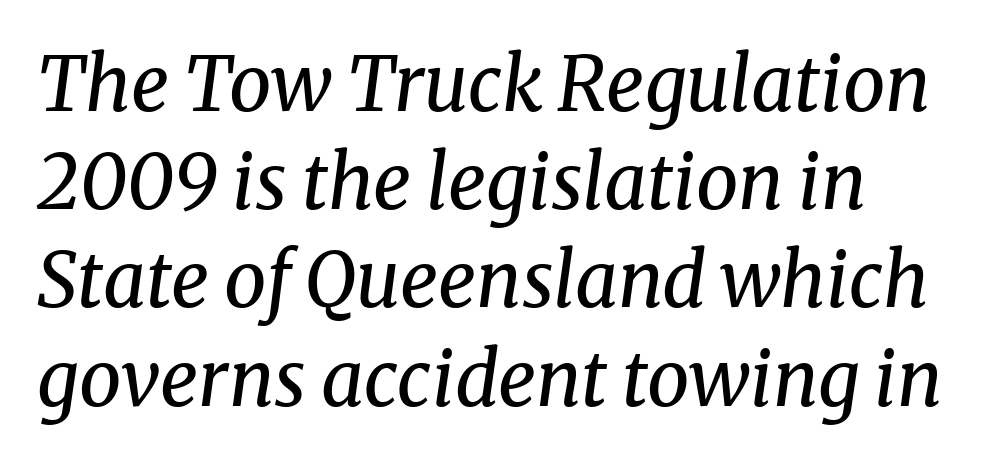
{"serif": "yes", "italic": "yes", "lean": "right", "slant_degrees": 8, "bold": "no", "weight": "regular", "width": "normal", "stroke_contrast": "medium", "x_height": "medium", "monospaced": "no", "underline": "no", "line_spacing": "normal", "line_spacing_ratio": 1.31, "letter_spacing": "normal", "letter_spacing_em": 0.0, "glyph_px": 75}
